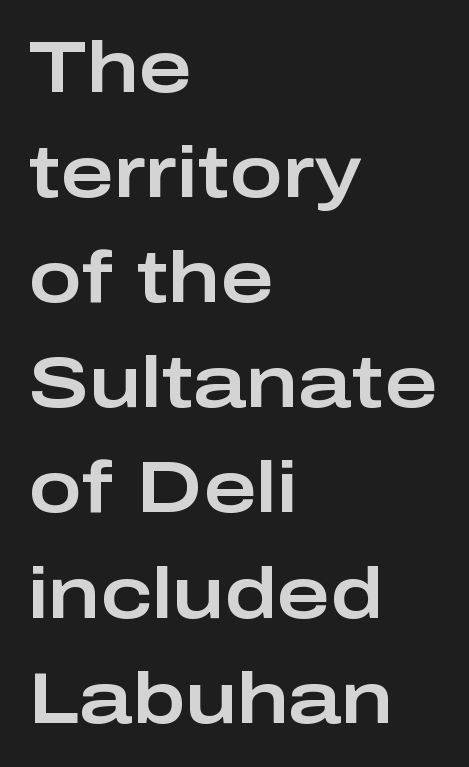
Q: Is the text italic (slanted)? A: No, it is upright.
Q: Is the typeface a serif or a sans-serif typeface? A: Sans-serif.
Q: Is the text underlined? A: No.
Q: How is the paragraph aligned? A: Left-aligned.
Q: Is the spacing between letters normal or unusually wide? A: Normal.
Q: Is the spacing between lines tight, normal or loose? A: Normal.
Q: Width (condensed, normal, or wide)? A: Wide.
Q: Stroke contrast? A: Low.
Q: x-height? A: Medium.
Q: Monospaced? A: No.
